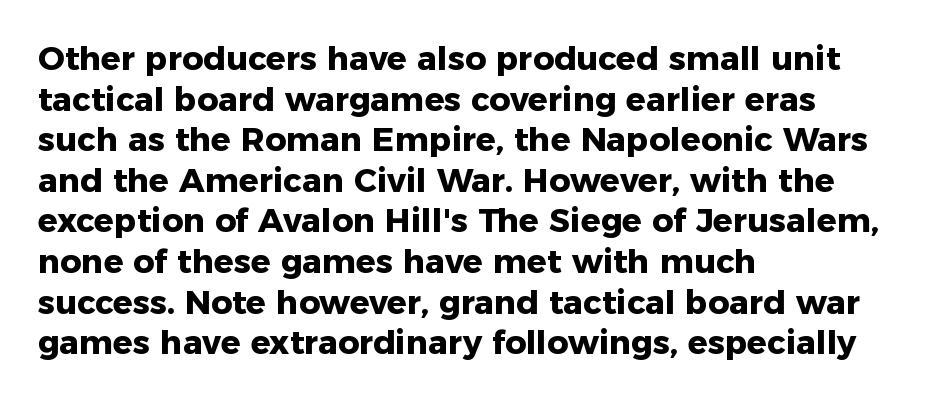
Q: Is the text bold? A: Yes.
Q: Is the text italic (slanted)? A: No, it is upright.
Q: Is the typeface a serif or a sans-serif typeface? A: Sans-serif.
Q: Is the text underlined? A: No.
Q: How is the paragraph aligned? A: Left-aligned.
Q: Is the spacing between letters normal or unusually wide? A: Normal.
Q: Width (condensed, normal, or wide)? A: Normal.
Q: Stroke contrast? A: Low.
Q: x-height? A: Medium.
Q: Monospaced? A: No.
